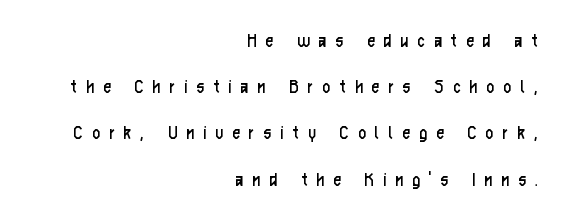
Q: Is the text bold? A: No.
Q: Is the text italic (slanted)? A: No, it is upright.
Q: Is the text underlined? A: No.
Q: How is the paragraph aligned? A: Right-aligned.
Q: Is the spacing between letters normal or unusually wide? A: Unusually wide.
Q: Is the spacing between lines tight, normal or loose? A: Loose.
